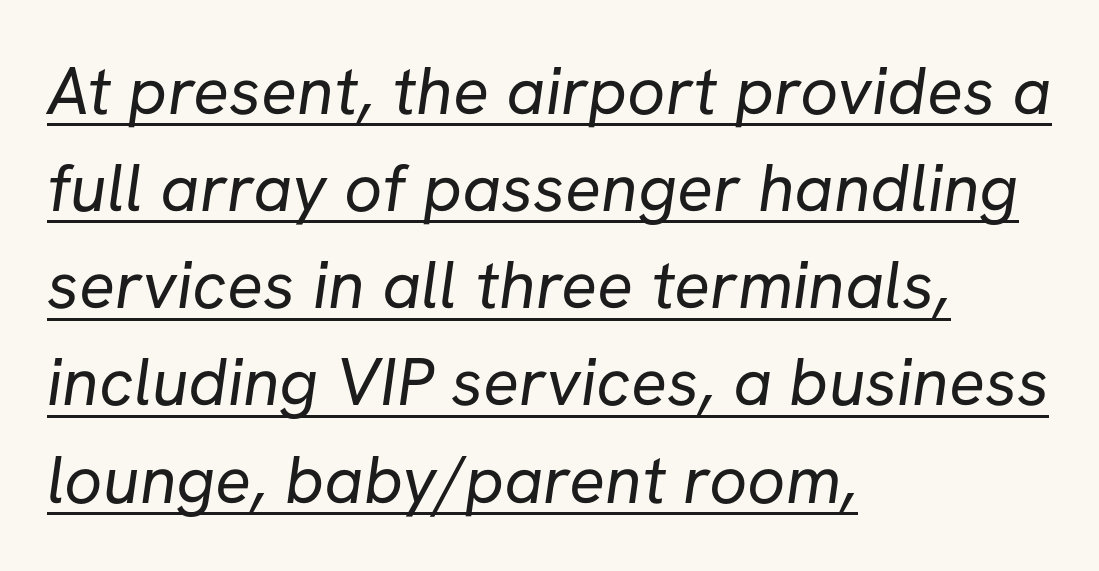
{"serif": "no", "bold": "no", "weight": "regular", "width": "normal", "stroke_contrast": "low", "x_height": "medium", "monospaced": "no", "underline": "yes", "align": "left", "line_spacing": "normal", "line_spacing_ratio": 1.45, "letter_spacing": "normal", "letter_spacing_em": 0.0, "glyph_px": 67}
